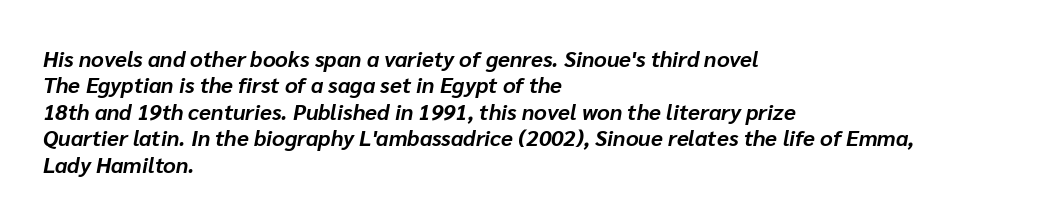
{"italic": "yes", "lean": "right", "slant_degrees": 10, "bold": "yes", "underline": "no", "align": "left", "line_spacing_ratio": 1.2, "letter_spacing": "normal", "letter_spacing_em": 0.0, "glyph_px": 22}
